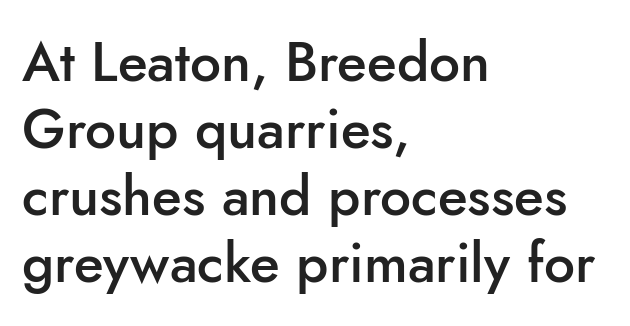
Q: Is the text bold? A: Semi-bold.
Q: Is the text italic (slanted)? A: No, it is upright.
Q: Is the typeface a serif or a sans-serif typeface? A: Sans-serif.
Q: Is the text underlined? A: No.
Q: How is the paragraph aligned? A: Left-aligned.
Q: Is the spacing between letters normal or unusually wide? A: Normal.
Q: Width (condensed, normal, or wide)? A: Normal.
Q: Stroke contrast? A: Low.
Q: x-height? A: Small.
Q: Monospaced? A: No.
